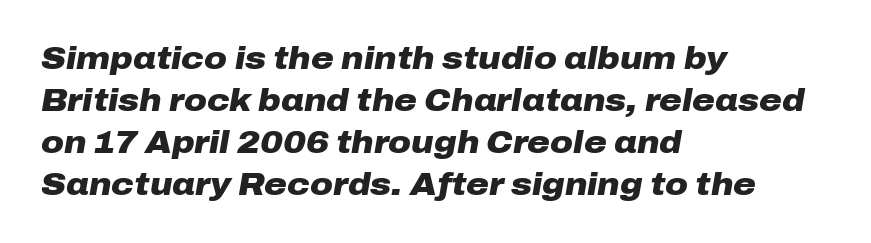
Q: Is the text bold? A: Yes.
Q: Is the text italic (slanted)? A: Yes, it leans right by about 10 degrees.
Q: Is the text underlined? A: No.
Q: How is the paragraph aligned? A: Left-aligned.
Q: Is the spacing between letters normal or unusually wide? A: Normal.
Q: Is the spacing between lines tight, normal or loose? A: Normal.
Q: Width (condensed, normal, or wide)? A: Wide.
Q: Stroke contrast? A: Low.
Q: x-height? A: Medium.
Q: Monospaced? A: No.
